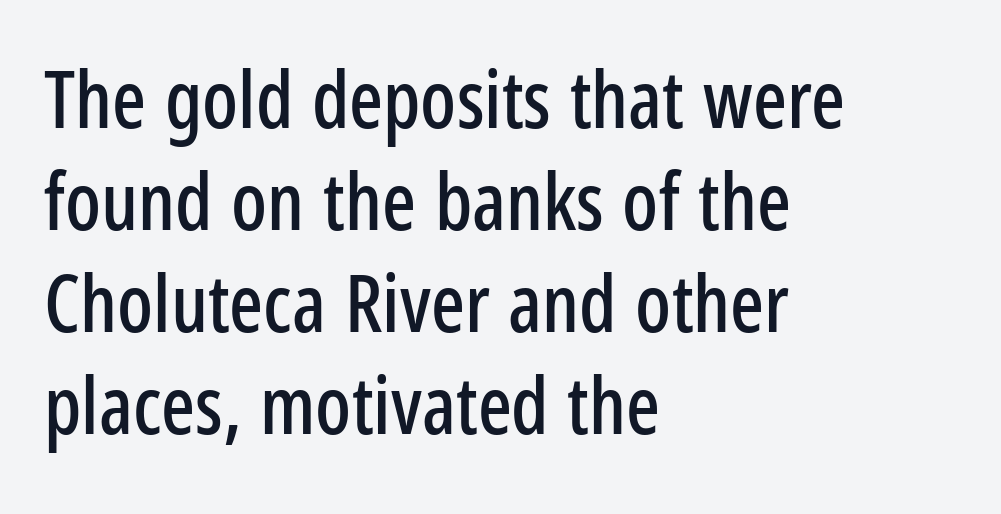
Each letter's strokes conclude bluntly, with no projecting serifs. Horizontal alignment here is leftward, the default for most running prose. Unlike italic type, these characters show no tilt at all. Spacing verdict: proportional, widths tailored to each character. Is there much room between lines? A standard amount, neither cramped nor airy. Tracking here is standard; glyphs follow each other at the usual distance.
